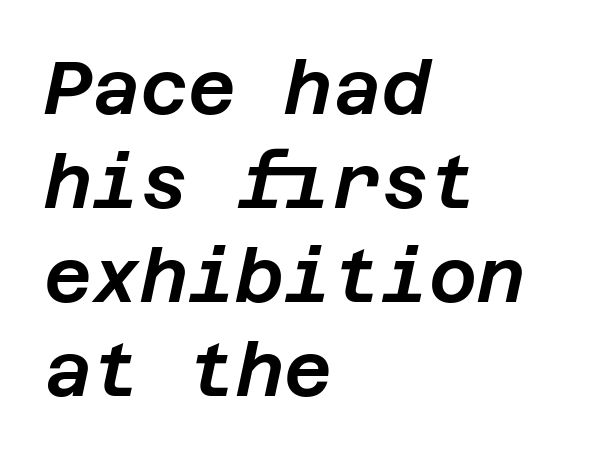
The passage shown is not underscored anywhere. Tracking here is standard; glyphs follow each other at the usual distance. The rendering applies a slant to the glyphs. Evenly set lines give the paragraph a standard silhouette.
